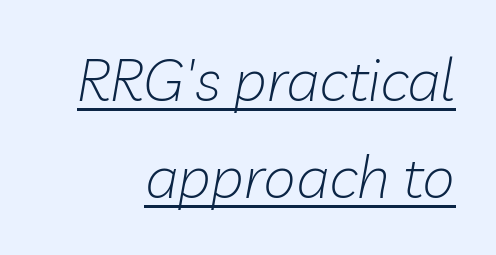
Q: Is the text bold? A: No.
Q: Is the text italic (slanted)? A: Yes, it leans right by about 10 degrees.
Q: Is the text underlined? A: Yes.
Q: How is the paragraph aligned? A: Right-aligned.
Q: Is the spacing between letters normal or unusually wide? A: Normal.
Q: Is the spacing between lines tight, normal or loose? A: Normal.
Q: Width (condensed, normal, or wide)? A: Normal.
Q: Stroke contrast? A: Low.
Q: x-height? A: Medium.
Q: Monospaced? A: No.
